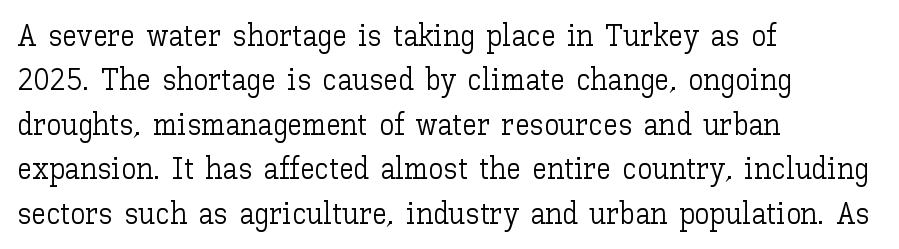
{"italic": "no", "bold": "no", "weight": "light", "width": "normal", "stroke_contrast": "low", "x_height": "medium", "monospaced": "no", "underline": "no", "align": "left", "line_spacing": "normal", "line_spacing_ratio": 1.48, "letter_spacing": "normal", "letter_spacing_em": 0.0, "glyph_px": 30}
